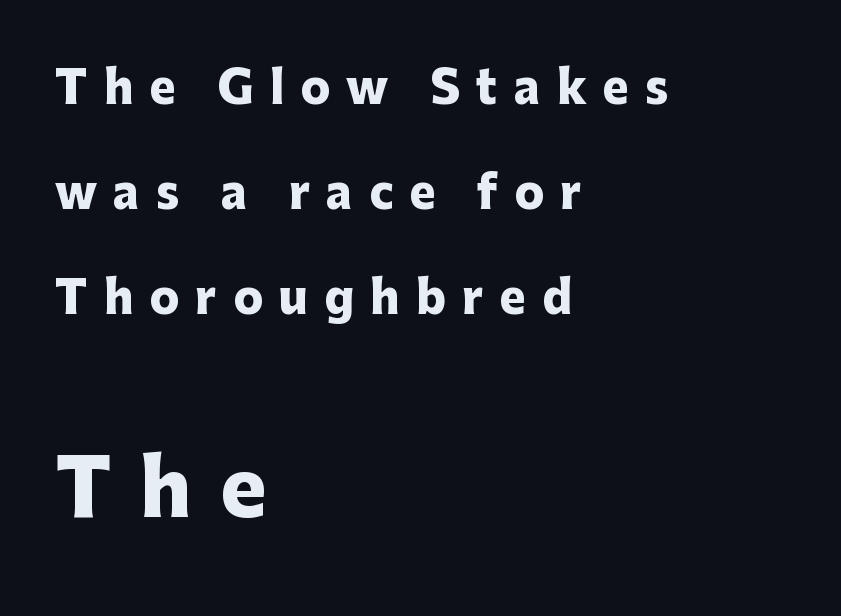
Q: Is the text bold? A: Yes.
Q: Is the text italic (slanted)? A: No, it is upright.
Q: Is the typeface a serif or a sans-serif typeface? A: Sans-serif.
Q: Is the text underlined? A: No.
Q: How is the paragraph aligned? A: Left-aligned.
Q: Is the spacing between letters normal or unusually wide? A: Unusually wide.
Q: Is the spacing between lines tight, normal or loose? A: Loose.
Q: Which block of text is set in a larger size, the first (top) or the second (bottom)? A: The second (bottom) one.
Q: Width (condensed, normal, or wide)? A: Normal.
Q: Stroke contrast? A: Low.
Q: x-height? A: Medium.
Q: Monospaced? A: No.
